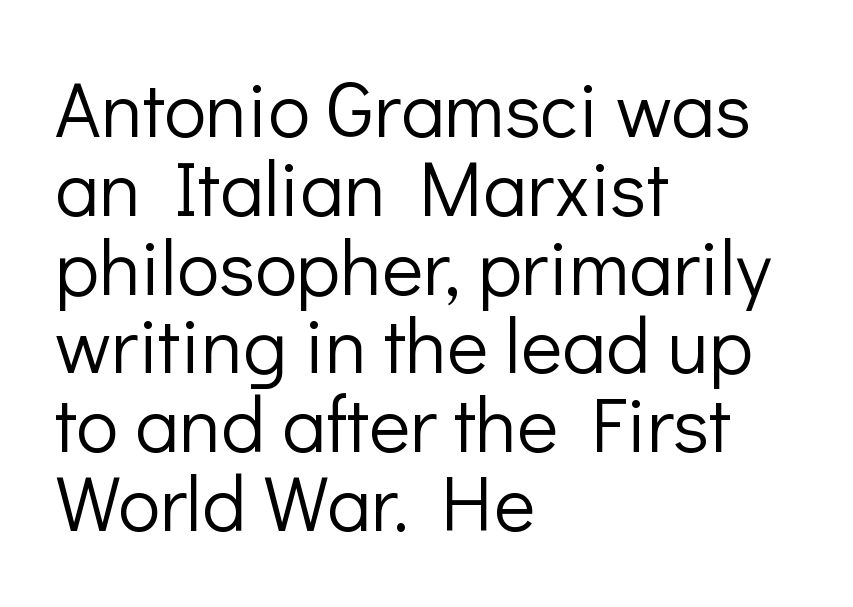
{"serif": "no", "italic": "no", "bold": "no", "weight": "light", "width": "normal", "stroke_contrast": "low", "x_height": "medium", "monospaced": "no", "underline": "no", "align": "left", "line_spacing": "tight", "line_spacing_ratio": 1.01, "letter_spacing": "normal", "letter_spacing_em": 0.0, "glyph_px": 78}
